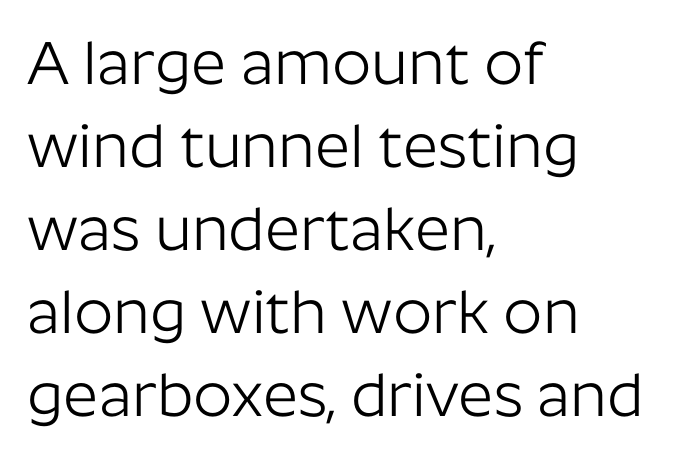
Q: Is the text bold? A: No.
Q: Is the text italic (slanted)? A: No, it is upright.
Q: Is the typeface a serif or a sans-serif typeface? A: Sans-serif.
Q: Is the text underlined? A: No.
Q: How is the paragraph aligned? A: Left-aligned.
Q: Is the spacing between letters normal or unusually wide? A: Normal.
Q: Is the spacing between lines tight, normal or loose? A: Normal.
Q: Width (condensed, normal, or wide)? A: Normal.
Q: Stroke contrast? A: Low.
Q: x-height? A: Medium.
Q: Monospaced? A: No.
